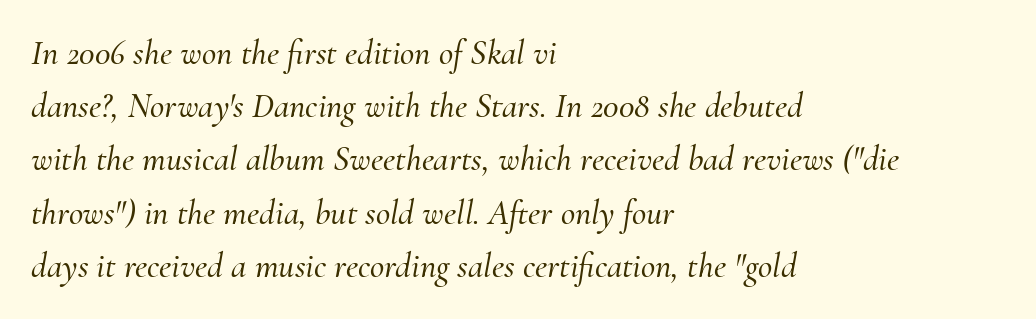
{"serif": "yes", "italic": "yes", "lean": "right", "slant_degrees": 10, "width": "normal", "stroke_contrast": "medium", "x_height": "small", "monospaced": "no", "underline": "no", "align": "left", "line_spacing": "normal", "line_spacing_ratio": 1.52, "letter_spacing": "normal", "letter_spacing_em": 0.0, "glyph_px": 35}
